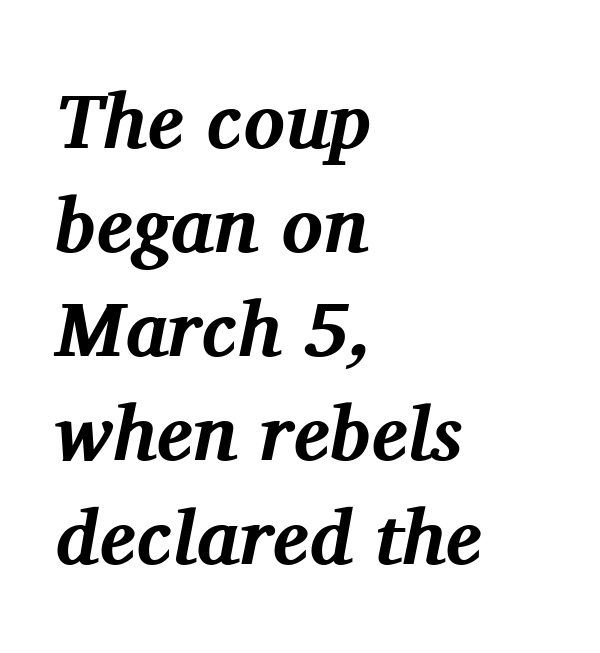
{"serif": "yes", "italic": "yes", "lean": "right", "slant_degrees": 11, "bold": "yes", "weight": "bold", "width": "normal", "stroke_contrast": "medium", "x_height": "medium", "monospaced": "no", "underline": "no", "align": "left", "line_spacing": "normal", "line_spacing_ratio": 1.35, "letter_spacing": "normal", "letter_spacing_em": 0.0, "glyph_px": 77}
